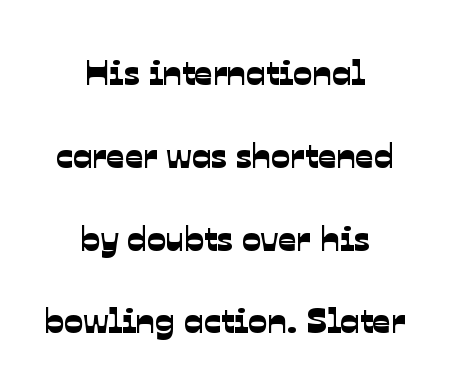
Clear beneath every line of the passage. Caption: multi-line text, centered on the measure. These lines stand farther apart than default settings would place them. Unlike a traditional serif, this face leaves its strokes unadorned. Each letter keeps its own natural width here, so spacing adapts to shape. No extra tracking has been applied to these lines.
